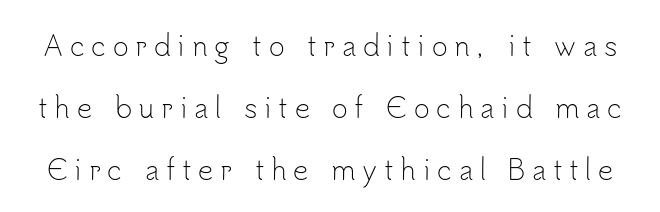
The image shows 27 px text type, upright; set loose line spacing (2.29x), unusually wide letter spacing (+0.25 em), not underlined.
